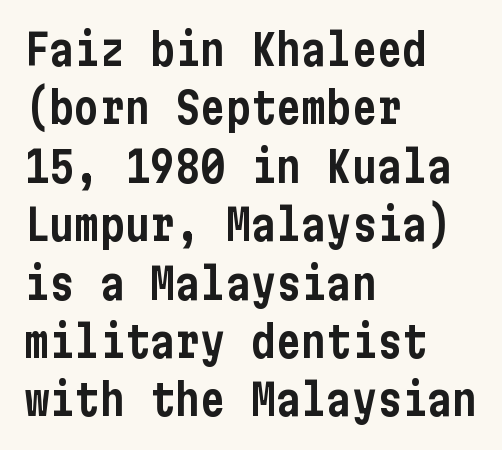
{"serif": "no", "italic": "no", "width": "condensed", "stroke_contrast": "low", "x_height": "medium", "underline": "no", "align": "left", "line_spacing": "normal", "line_spacing_ratio": 1.39, "letter_spacing": "normal", "letter_spacing_em": 0.0, "glyph_px": 42}
